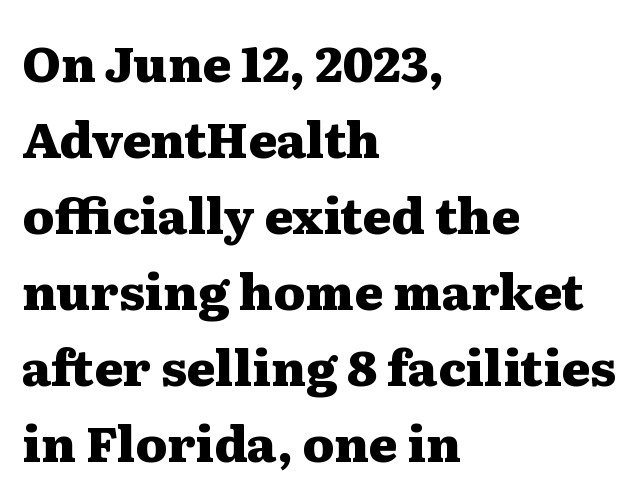
{"serif": "yes", "italic": "no", "bold": "yes", "weight": "heavy", "width": "wide", "stroke_contrast": "medium", "x_height": "medium", "monospaced": "no", "underline": "no", "align": "left", "line_spacing": "normal", "line_spacing_ratio": 1.55, "letter_spacing": "normal", "letter_spacing_em": 0.0, "glyph_px": 49}
